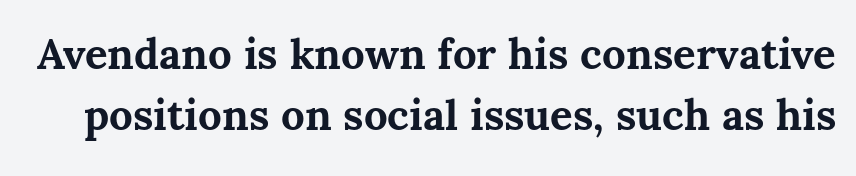
Quick note: underline off. Rendered with straight, roman letterforms. The designer left line spacing at the default. Short note: letters normally spaced. Do the characters align in a grid? No, the font is proportional.
